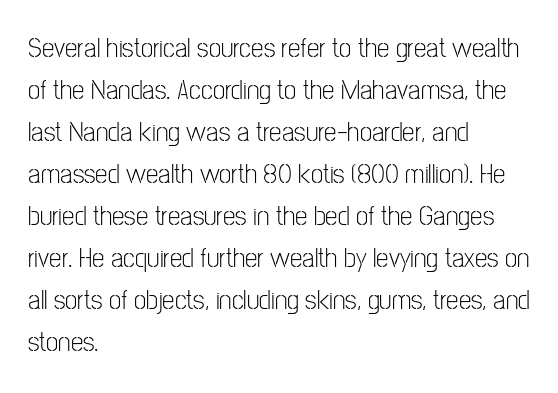
The image shows 28 px light, condensed sans-serif type, upright; set left-aligned, normal line spacing (1.5x), normal letter spacing, not underlined; low stroke contrast and a medium x-height.
